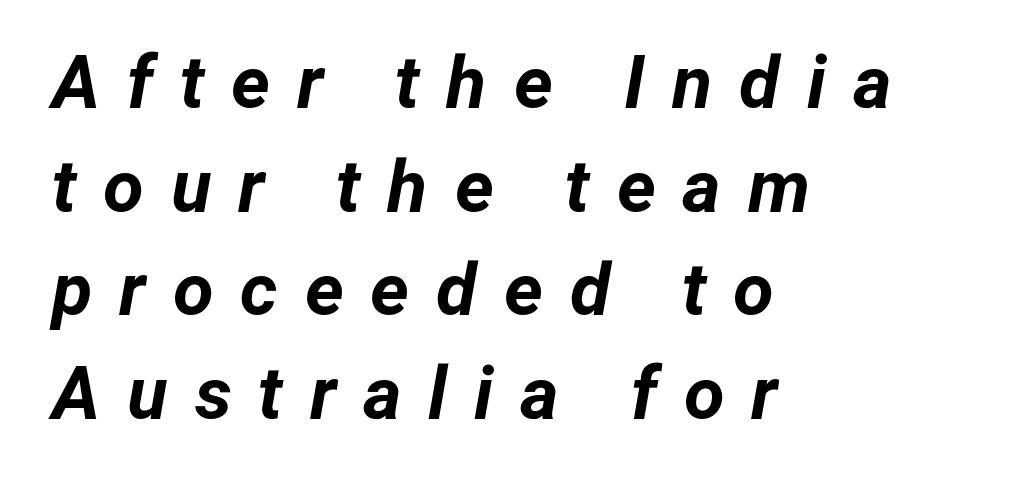
{"italic": "yes", "lean": "right", "slant_degrees": 12, "bold": "yes", "weight": "bold", "width": "normal", "stroke_contrast": "low", "x_height": "medium", "monospaced": "no", "underline": "no", "align": "left", "line_spacing": "normal", "line_spacing_ratio": 1.4, "letter_spacing": "wide", "letter_spacing_em": 0.36, "glyph_px": 74}
